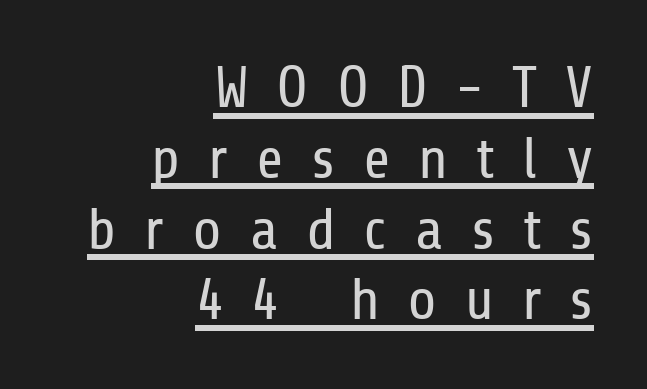
The image shows 59 px regular-weight, condensed sans-serif type, upright; set right-aligned, line spacing 1.2x, unusually wide letter spacing (+0.47 em), underlined; low stroke contrast and a medium x-height.
